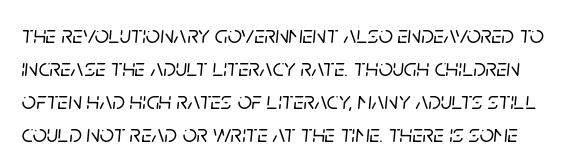
The image shows 25 px text type, italic (leaning right); set normal line spacing (1.32x), normal letter spacing, not underlined.
